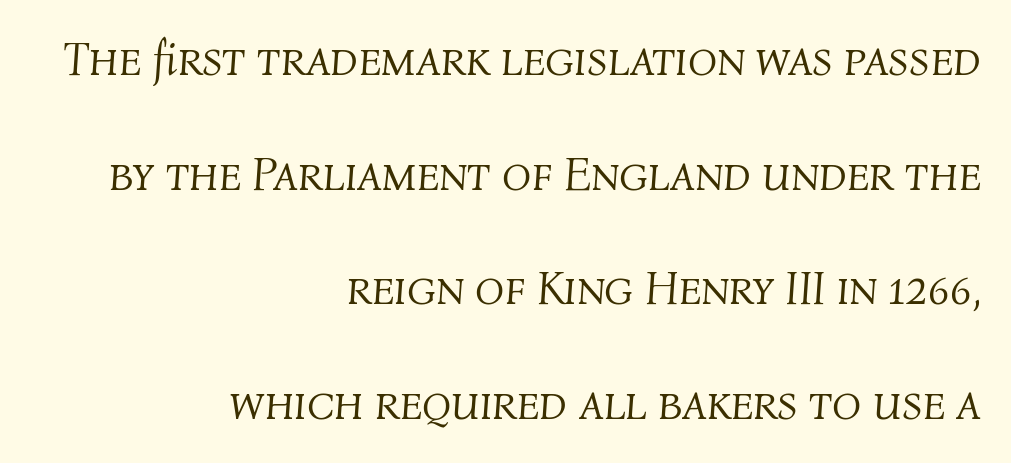
Q: Is the text bold? A: No.
Q: Is the text italic (slanted)? A: Yes, it leans right by about 4 degrees.
Q: Is the text underlined? A: No.
Q: How is the paragraph aligned? A: Right-aligned.
Q: Is the spacing between letters normal or unusually wide? A: Normal.
Q: Is the spacing between lines tight, normal or loose? A: Loose.
Q: Width (condensed, normal, or wide)? A: Normal.
Q: Stroke contrast? A: Medium.
Q: x-height? A: Medium.
Q: Monospaced? A: No.
